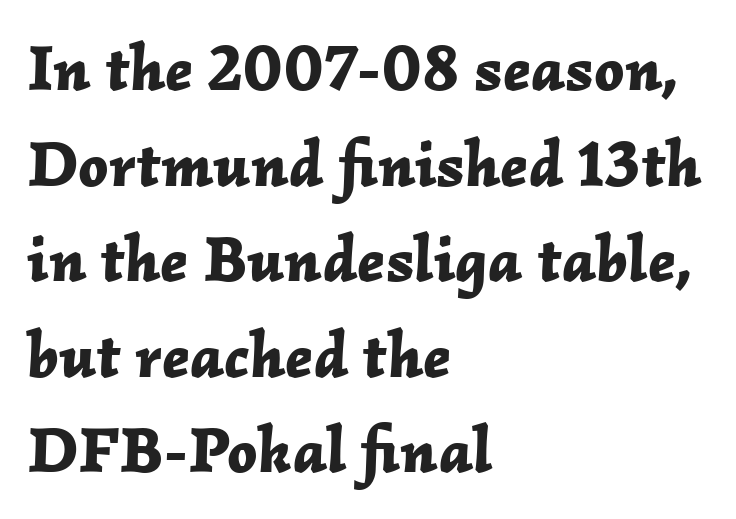
The letters advance in unequal steps, a hallmark of proportional type. Which margin do the lines hug? The left one — the right edge is uneven. Summary of weight: heavy, a full bold. Anything drawn beneath the words? Only blank space. These lines keep a tight, regular rhythm from letter to letter.
